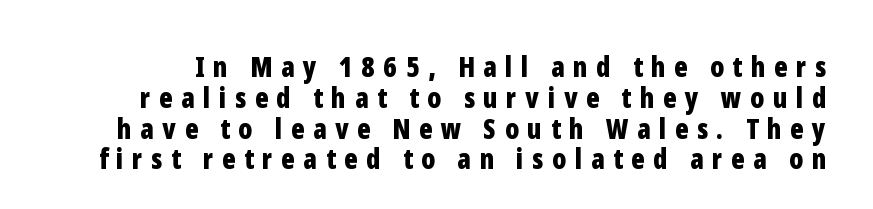
{"serif": "no", "italic": "no", "bold": "yes", "weight": "bold", "width": "condensed", "stroke_contrast": "low", "x_height": "medium", "monospaced": "no", "underline": "no", "line_spacing": "tight", "line_spacing_ratio": 1.1, "letter_spacing": "wide", "letter_spacing_em": 0.31, "glyph_px": 28}
